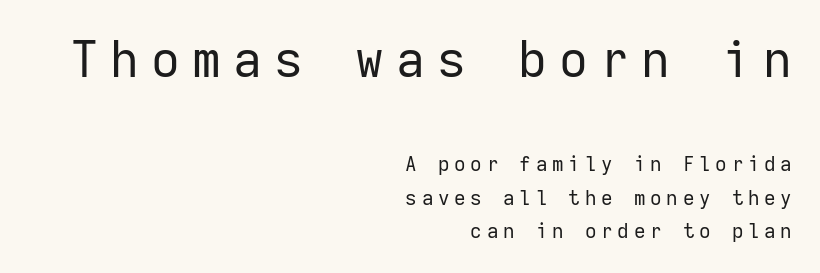
The image shows 50 px regular-weight sans-serif type, upright, monospaced; set right-aligned, normal line spacing (1.67x), unusually wide letter spacing (+0.24 em), not underlined; the first (top) block is 2.5x larger; low stroke contrast and a medium x-height.
